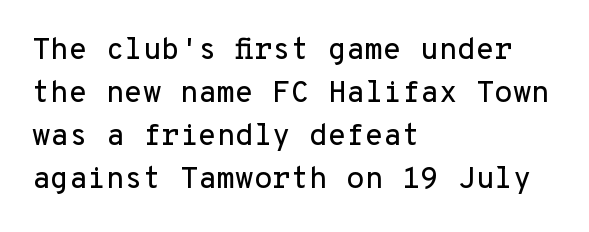
The image shows 30 px sans-serif type, upright, monospaced; set left-aligned, normal line spacing (1.43x), normal letter spacing, not underlined; low stroke contrast and a medium x-height.
